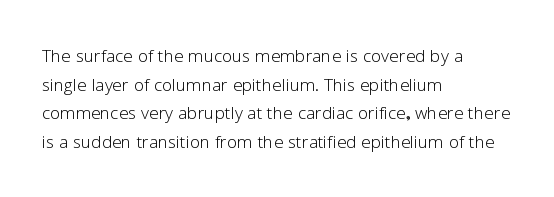
Q: Is the text bold? A: No.
Q: Is the text italic (slanted)? A: No, it is upright.
Q: Is the text underlined? A: No.
Q: How is the paragraph aligned? A: Left-aligned.
Q: Is the spacing between letters normal or unusually wide? A: Normal.
